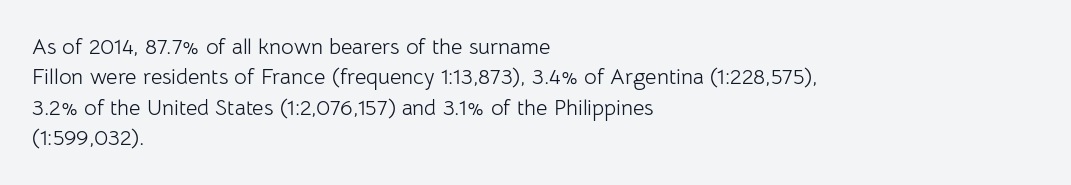
A quiet, ordinary-to-light weight characterises the typeface. The text block is weighted toward the left margin, trailing off unevenly rightward. This rendering leaves character spacing at its baseline value. Characters remain perfectly vertical along every line. The strip under each line holds only bare page.
